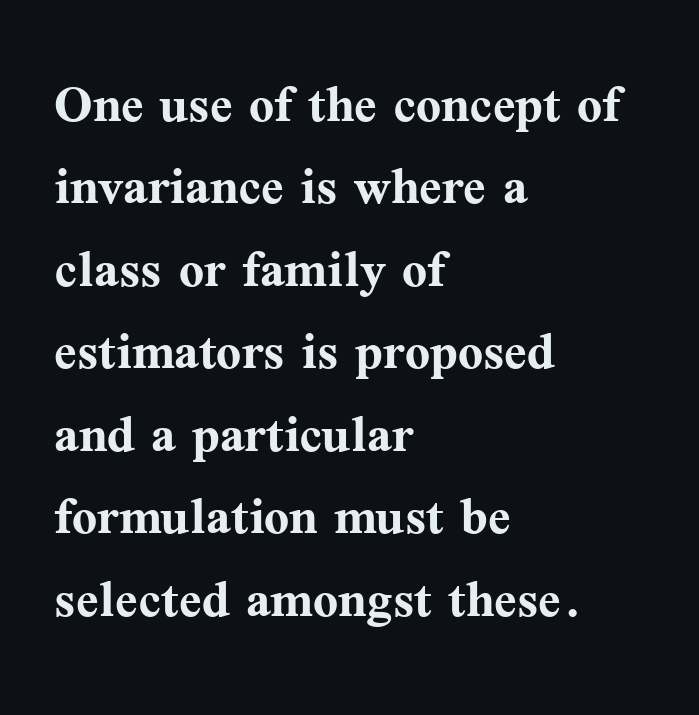
{"serif": "yes", "italic": "no", "bold": "yes", "weight": "semibold", "width": "normal", "stroke_contrast": "medium", "x_height": "medium", "monospaced": "no", "underline": "no", "align": "left", "line_spacing": "normal", "line_spacing_ratio": 1.25, "letter_spacing": "normal", "letter_spacing_em": 0.0, "glyph_px": 66}
